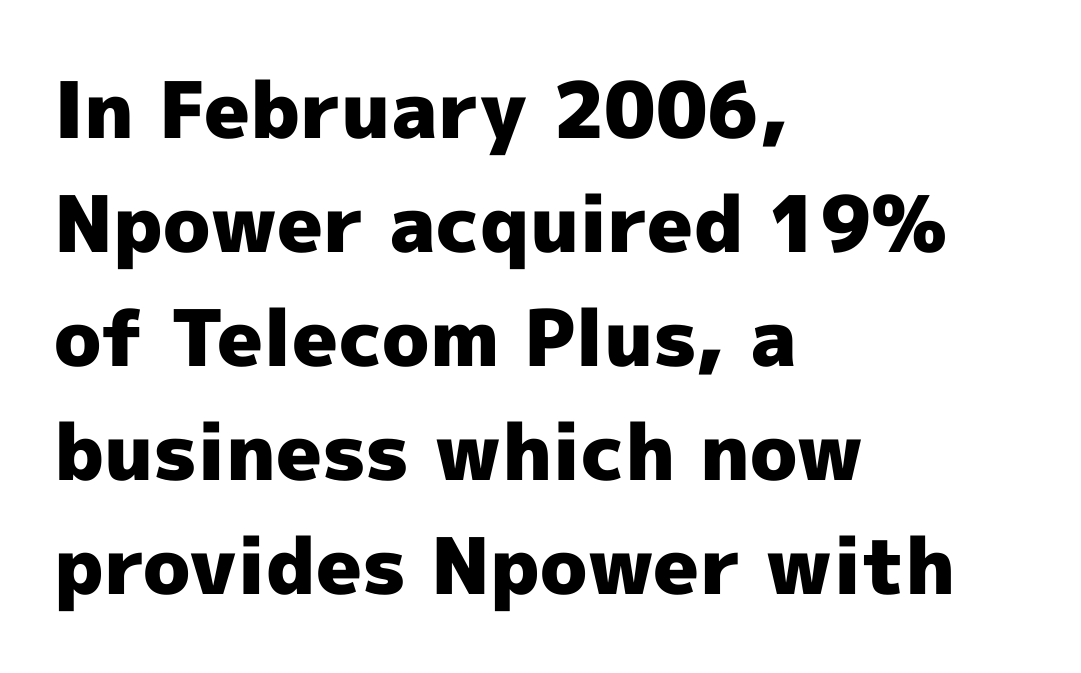
Plain, unruled lines of type. Note: no serifs on the glyphs. A student would call this left alignment; a typographer would say flush left, rag right. The horizontal fit of the characters is conventional and even.
